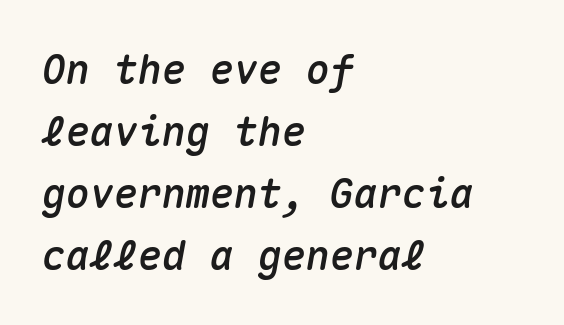
{"italic": "yes", "lean": "right", "slant_degrees": 10, "width": "normal", "stroke_contrast": "medium", "x_height": "medium", "monospaced": "yes", "underline": "no", "align": "left", "line_spacing": "normal", "line_spacing_ratio": 1.55, "letter_spacing": "normal", "letter_spacing_em": 0.0, "glyph_px": 40}
